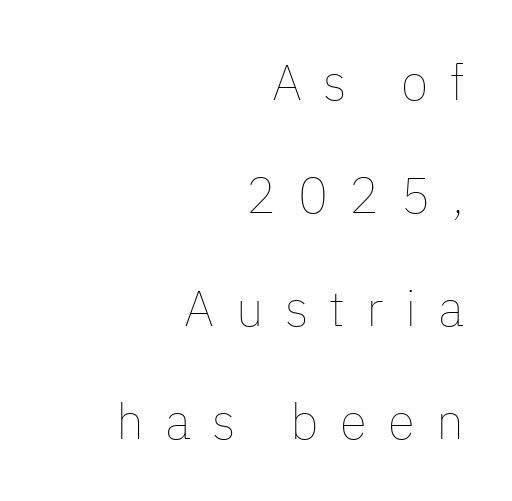
Q: Is the text bold? A: No.
Q: Is the text italic (slanted)? A: No, it is upright.
Q: Is the text underlined? A: No.
Q: How is the paragraph aligned? A: Right-aligned.
Q: Is the spacing between letters normal or unusually wide? A: Unusually wide.
Q: Is the spacing between lines tight, normal or loose? A: Loose.
Q: Width (condensed, normal, or wide)? A: Normal.
Q: Stroke contrast? A: Low.
Q: x-height? A: Medium.
Q: Monospaced? A: No.
